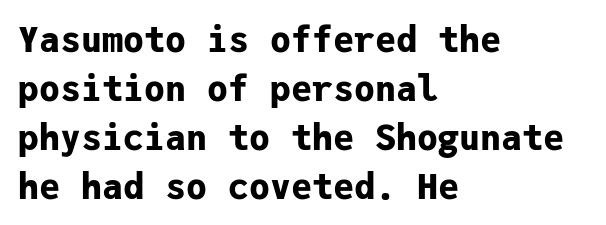
Q: Is the text bold? A: Yes.
Q: Is the text italic (slanted)? A: No, it is upright.
Q: Is the typeface a serif or a sans-serif typeface? A: Sans-serif.
Q: Is the text underlined? A: No.
Q: How is the paragraph aligned? A: Left-aligned.
Q: Is the spacing between letters normal or unusually wide? A: Normal.
Q: Is the spacing between lines tight, normal or loose? A: Normal.
Q: Width (condensed, normal, or wide)? A: Normal.
Q: Stroke contrast? A: Low.
Q: x-height? A: Medium.
Q: Monospaced? A: Yes.
